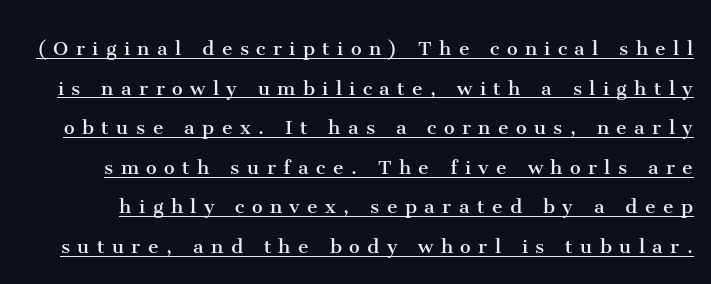
The image shows 24 px text type, upright; set normal line spacing (1.65x), unusually wide letter spacing (+0.31 em), underlined.
